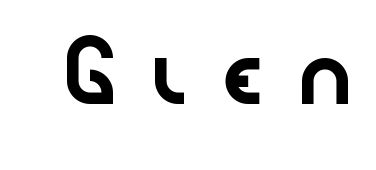
{"serif": "no", "italic": "no", "width": "wide", "stroke_contrast": "low", "x_height": "medium", "monospaced": "no", "underline": "no", "letter_spacing": "wide", "letter_spacing_em": 0.44, "glyph_px": 55}
